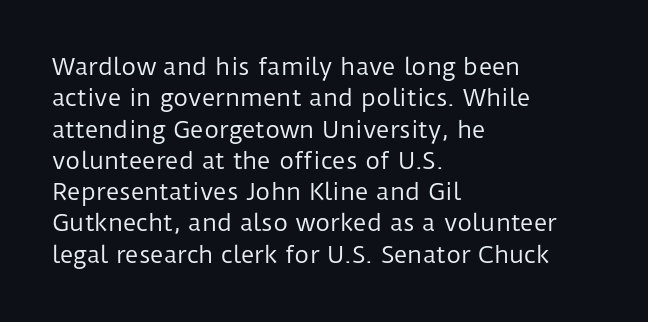
{"italic": "no", "bold": "no", "underline": "no", "align": "left", "line_spacing": "normal", "line_spacing_ratio": 1.36, "letter_spacing": "normal", "letter_spacing_em": 0.0, "glyph_px": 23}
